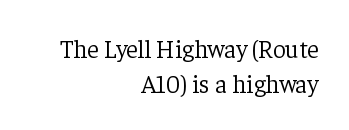
{"italic": "no", "bold": "no", "underline": "no", "align": "right", "line_spacing": "normal", "line_spacing_ratio": 1.39, "letter_spacing": "normal", "letter_spacing_em": 0.0, "glyph_px": 25}
